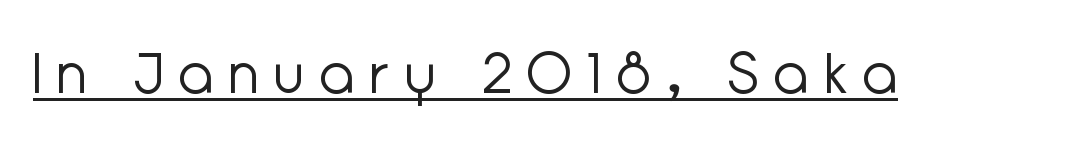
The image shows 56 px light sans-serif type, upright; set unusually wide letter spacing (+0.29 em), underlined; low stroke contrast and a medium x-height.
